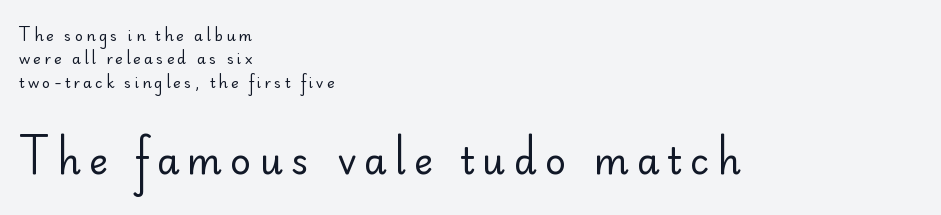
The image shows 36 px regular-weight sans-serif type, upright; set left-aligned, normal line spacing (1.67x), unusually wide letter spacing (+0.23 em), not underlined; the second (bottom) block is 2.57x larger; low stroke contrast and a small x-height.
